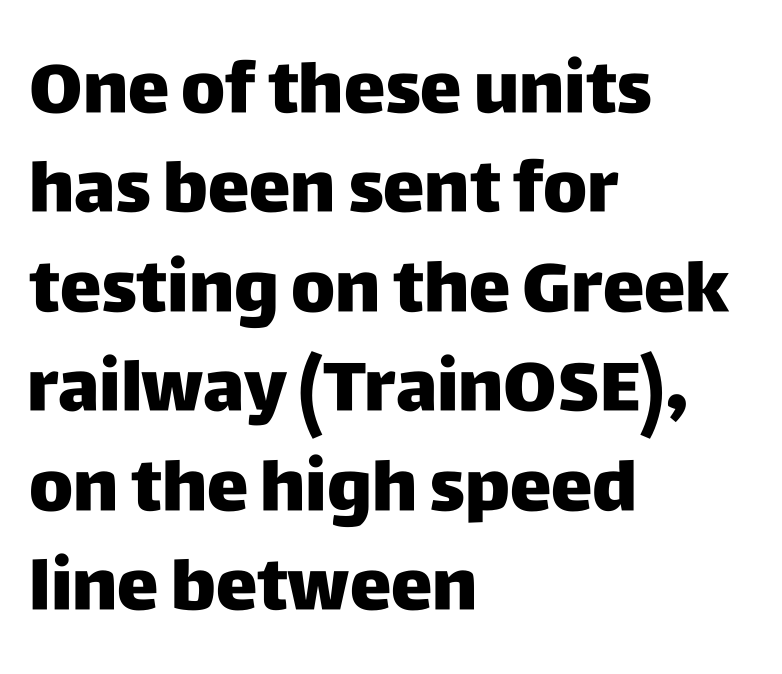
{"serif": "no", "italic": "no", "width": "normal", "stroke_contrast": "low", "x_height": "large", "monospaced": "no", "underline": "no", "align": "left", "line_spacing": "normal", "line_spacing_ratio": 1.42, "letter_spacing": "normal", "letter_spacing_em": 0.0, "glyph_px": 70}
